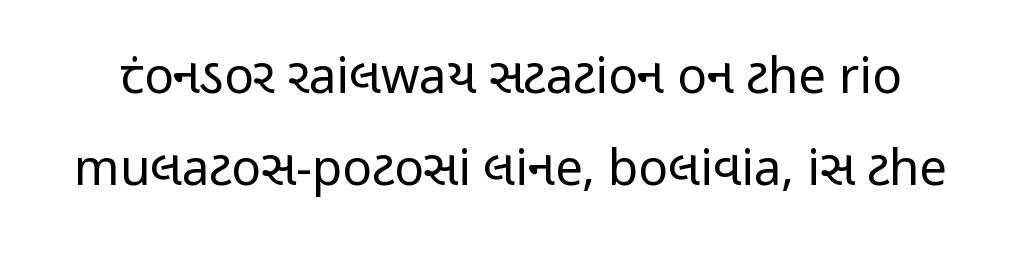
Regarding serifs, this sample does without them. Do the characters align in a grid? No, the font is proportional. The letterforms sit at book weight or below. The passage shown has conventional tracking throughout.
